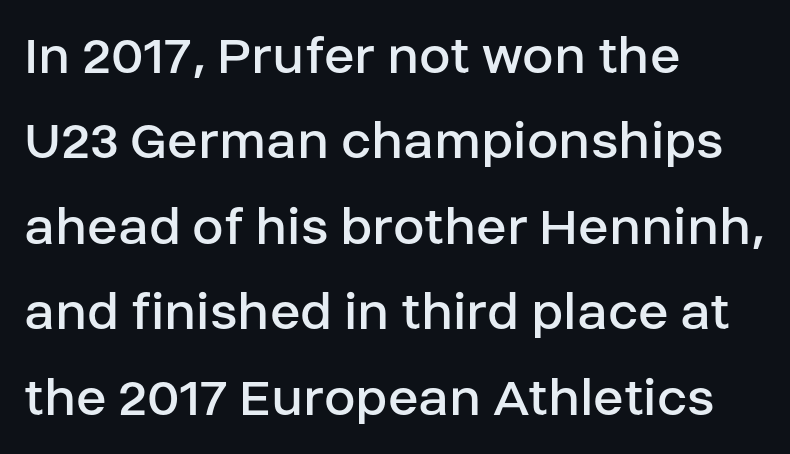
The image shows 57 px regular-weight sans-serif type, upright; set left-aligned, normal line spacing (1.5x), normal letter spacing, not underlined; low stroke contrast and a large x-height.
